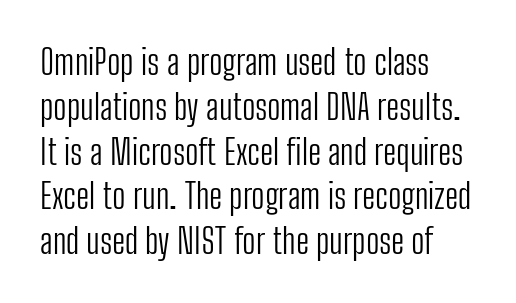
Q: Is the text bold? A: No.
Q: Is the text italic (slanted)? A: No, it is upright.
Q: Is the typeface a serif or a sans-serif typeface? A: Sans-serif.
Q: Is the text underlined? A: No.
Q: How is the paragraph aligned? A: Left-aligned.
Q: Is the spacing between letters normal or unusually wide? A: Normal.
Q: Is the spacing between lines tight, normal or loose? A: Normal.
Q: Width (condensed, normal, or wide)? A: Condensed.
Q: Stroke contrast? A: Low.
Q: x-height? A: Medium.
Q: Monospaced? A: No.
